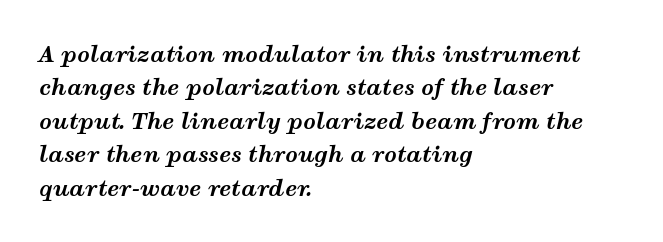
The image shows 22 px bold type, italic (leaning right); set left-aligned, normal line spacing (1.52x), normal letter spacing, not underlined.
